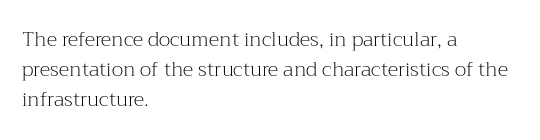
Q: Is the text bold? A: No.
Q: Is the text italic (slanted)? A: No, it is upright.
Q: Is the text underlined? A: No.
Q: How is the paragraph aligned? A: Left-aligned.
Q: Is the spacing between letters normal or unusually wide? A: Normal.
Q: Is the spacing between lines tight, normal or loose? A: Normal.
